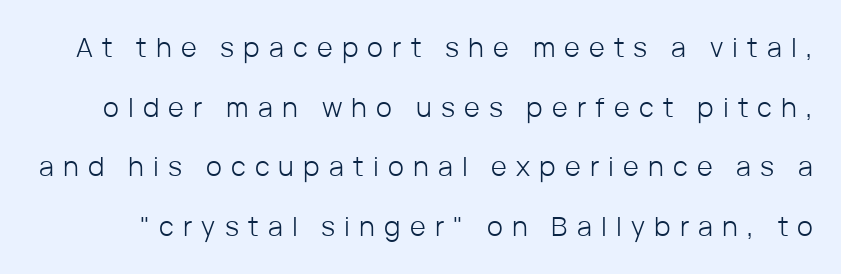
The image shows 27 px text type, upright; set loose line spacing (2.21x), unusually wide letter spacing (+0.34 em), not underlined.
